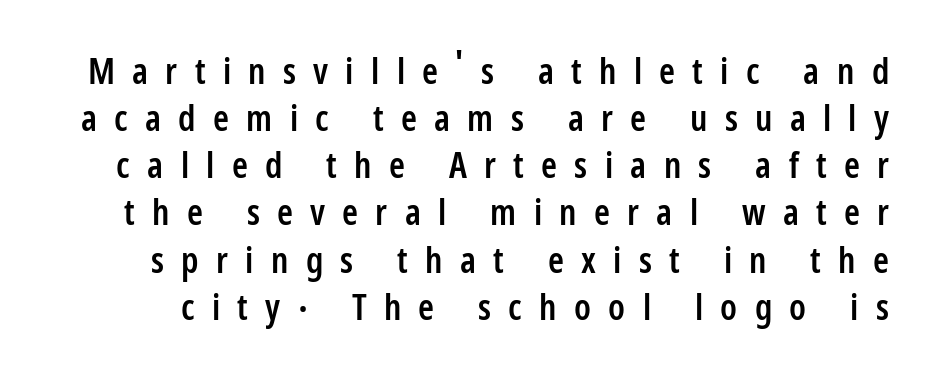
Q: Is the text bold? A: Semi-bold.
Q: Is the text italic (slanted)? A: No, it is upright.
Q: Is the typeface a serif or a sans-serif typeface? A: Sans-serif.
Q: Is the text underlined? A: No.
Q: Is the spacing between letters normal or unusually wide? A: Unusually wide.
Q: Is the spacing between lines tight, normal or loose? A: Normal.
Q: Width (condensed, normal, or wide)? A: Condensed.
Q: Stroke contrast? A: Low.
Q: x-height? A: Medium.
Q: Monospaced? A: No.
